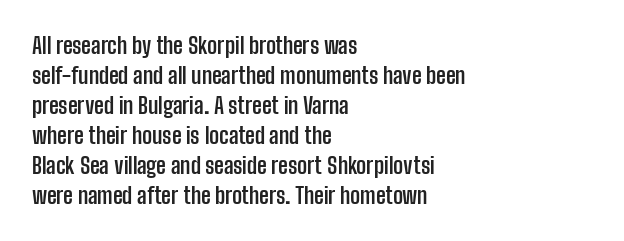
The image shows 22 px bold type, upright; set left-aligned, normal line spacing (1.36x), normal letter spacing, not underlined.
